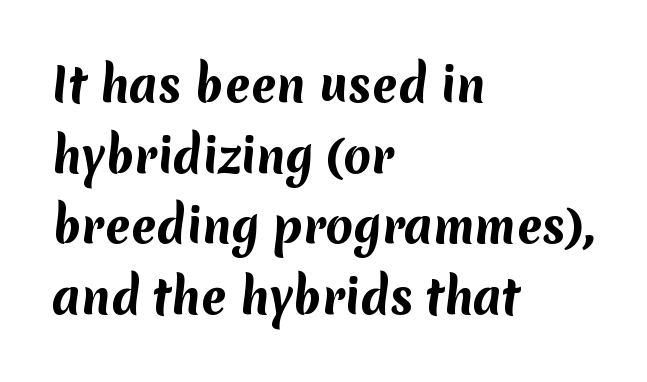
The image shows 45 px bold sans-serif type; set left-aligned, normal line spacing (1.57x), normal letter spacing, not underlined; medium stroke contrast and a medium x-height.
